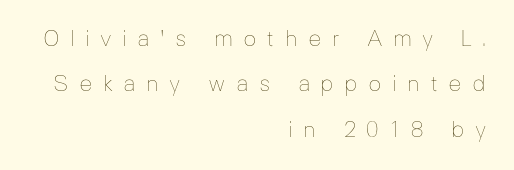
{"italic": "no", "bold": "no", "underline": "no", "align": "right", "line_spacing": "loose", "line_spacing_ratio": 2.06, "letter_spacing": "wide", "letter_spacing_em": 0.47, "glyph_px": 22}
